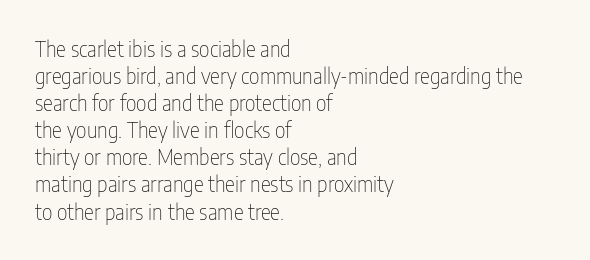
The passage shown is not underscored anywhere. Summary of vertical rhythm: regular, with standard interline spacing. The rag falls on the right side of this text block. Notice how the stems are strictly vertical — no italics here. Vertical stems look standard width or narrower in stroke.
